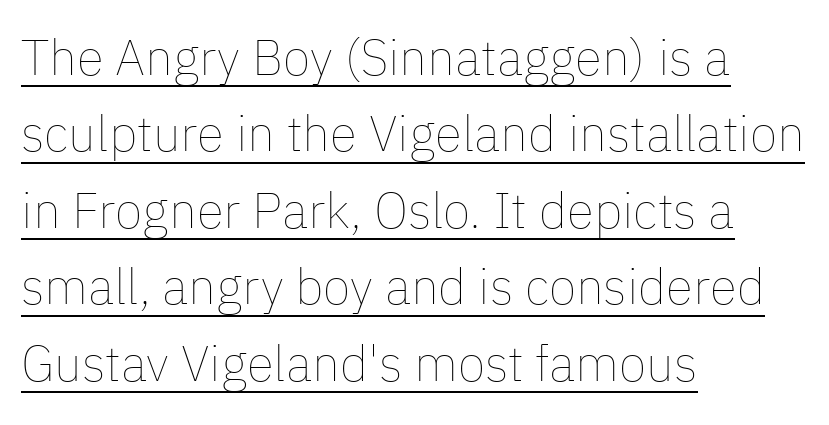
The image shows 50 px thin type, upright; set left-aligned, normal line spacing (1.53x), normal letter spacing, underlined; low stroke contrast and a medium x-height.
